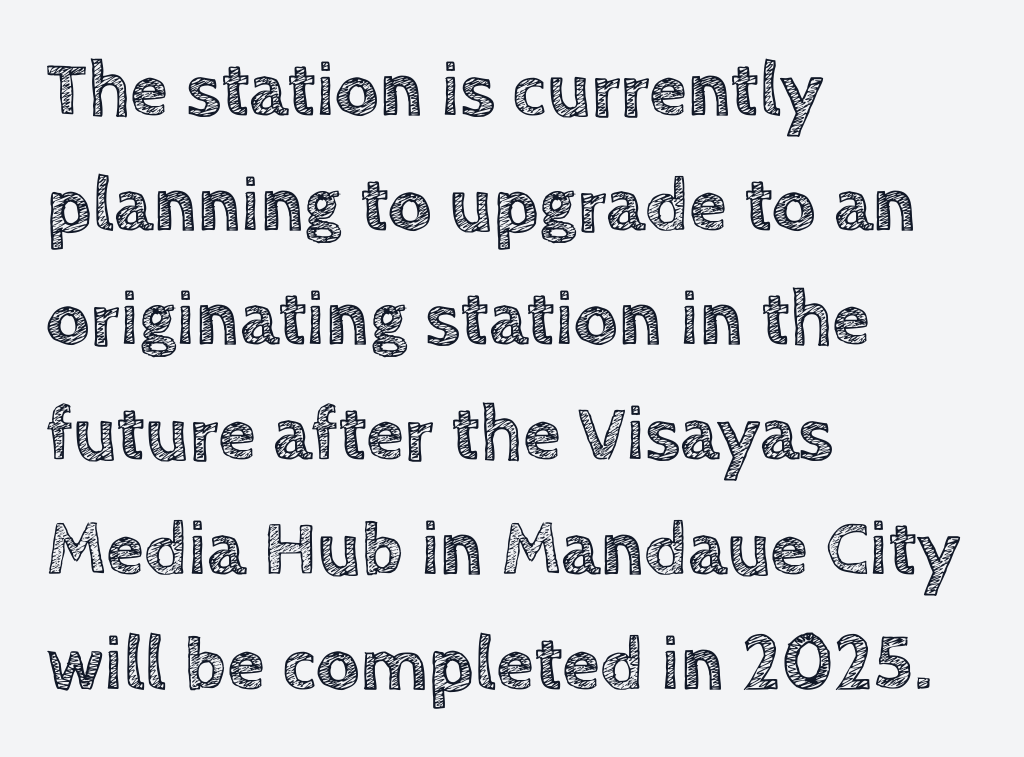
Q: Is the text italic (slanted)? A: No, it is upright.
Q: Is the text underlined? A: No.
Q: How is the paragraph aligned? A: Left-aligned.
Q: Is the spacing between letters normal or unusually wide? A: Normal.
Q: Is the spacing between lines tight, normal or loose? A: Normal.
Q: Width (condensed, normal, or wide)? A: Normal.
Q: x-height? A: Large.
Q: Monospaced? A: No.
